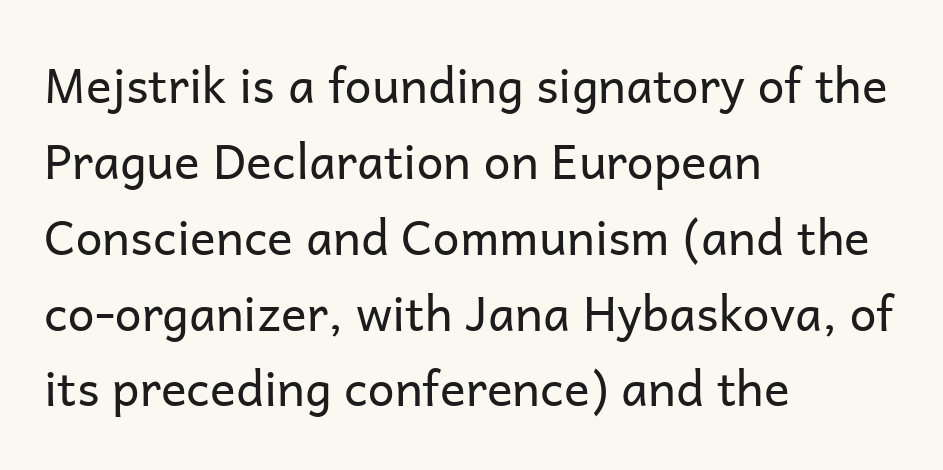
The specimen reads as upright at a glance. Is the stroke heavy? The answer is a plain regular-or-lighter. Any mark beneath the type? The region is blank. Interline gaps are of average width in this sample.
